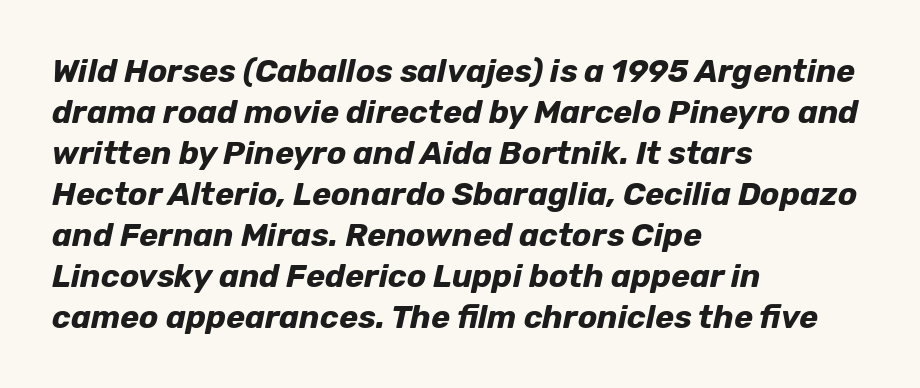
The face used here is proportionally spaced, like ordinary book or web type. The sample has been set heavy, in full bold. Every row of glyphs begins at an identical x-position on the left. Baseline-to-baseline distance is the conventional proportion of letter height. The specimen omits any rule beneath the text block's lines. Inter-character spacing is left at the font's built-in metrics.
